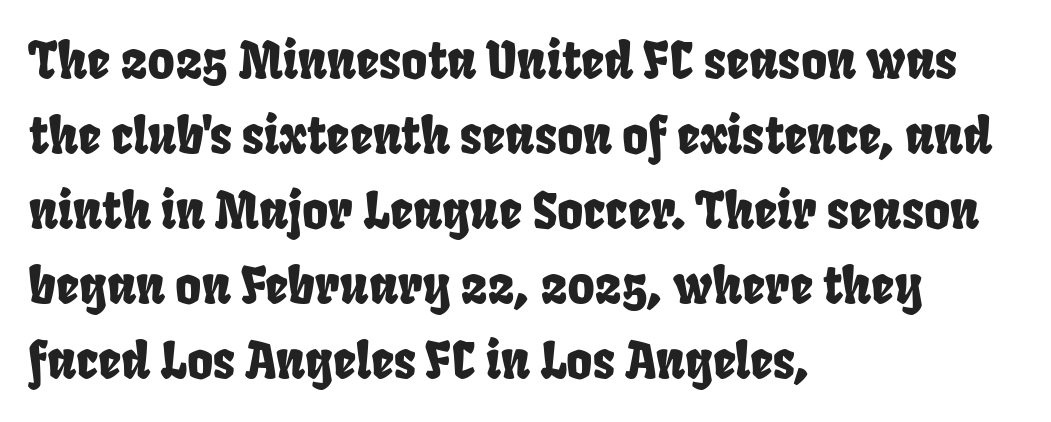
{"serif": "no", "width": "condensed", "stroke_contrast": "low", "x_height": "large", "monospaced": "no", "underline": "no", "align": "left", "line_spacing": "normal", "line_spacing_ratio": 1.5, "letter_spacing": "normal", "letter_spacing_em": 0.0, "glyph_px": 50}
